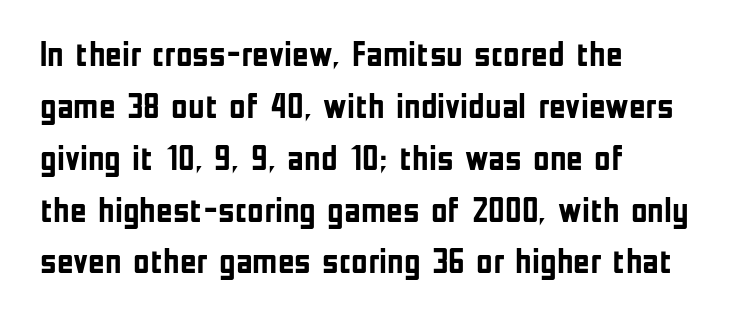
Q: Is the text bold? A: Yes.
Q: Is the text italic (slanted)? A: No, it is upright.
Q: Is the typeface a serif or a sans-serif typeface? A: Sans-serif.
Q: Is the text underlined? A: No.
Q: How is the paragraph aligned? A: Left-aligned.
Q: Is the spacing between letters normal or unusually wide? A: Normal.
Q: Is the spacing between lines tight, normal or loose? A: Normal.
Q: Width (condensed, normal, or wide)? A: Condensed.
Q: Stroke contrast? A: Low.
Q: x-height? A: Medium.
Q: Monospaced? A: No.
